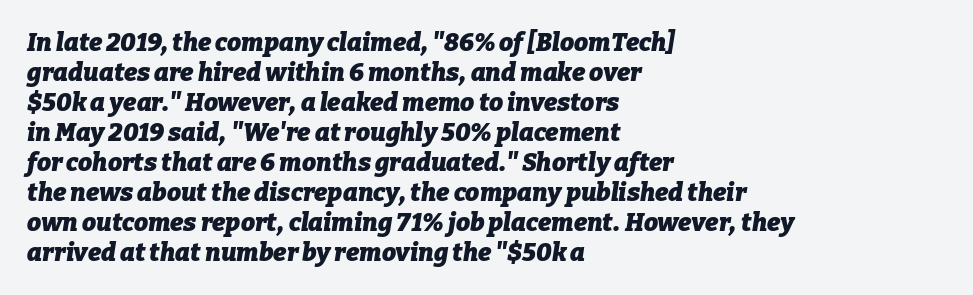
One-word summary of the alignment: left. Quick note: underline off. The lettering tilts uniformly, giving the passage an italic look. Heavy-handed strokes throughout: this text is bold.
